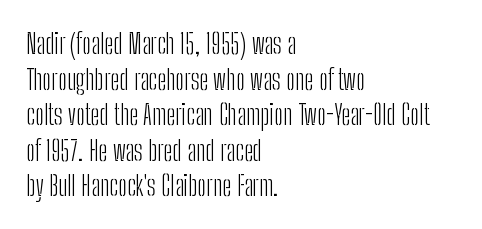
Are there feet on the stems? There aren't — it's a sans. Weight class: somewhere from thin through regular. If you drew a ruler down the left edge, every line would touch it. This block has exactly the height ordinary leading produces. When letters stand straight like this, we call the style roman or upright.
